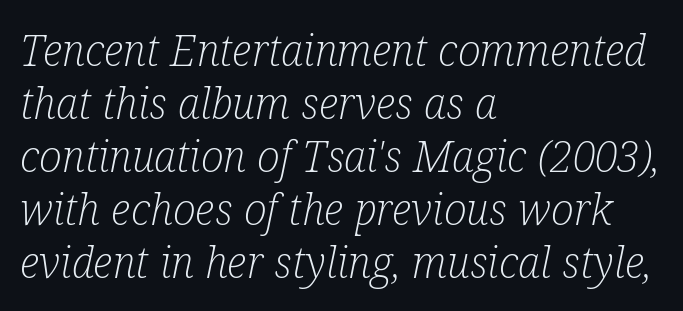
The image shows 43 px light, condensed serif type, italic (leaning right); set left-aligned, line spacing 1.23x, normal letter spacing, not underlined; low stroke contrast and a medium x-height.
